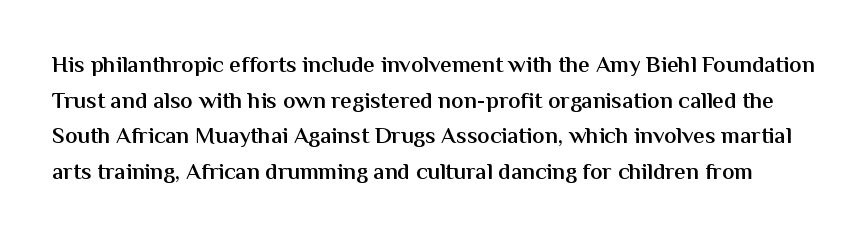
{"italic": "no", "bold": "semi", "underline": "no", "line_spacing": "normal", "line_spacing_ratio": 1.55, "letter_spacing": "normal", "letter_spacing_em": 0.0, "glyph_px": 23}
